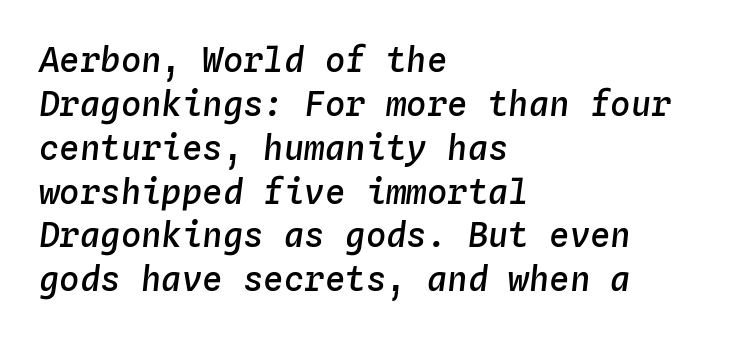
The type is set solid horizontally, with unmodified tracking. Italic: yes, the glyphs are oblique. The space directly below the letters is spotless. The face used here is monospaced, like something from a code editor. Regular leading. What weight is shown? A semibold, between regular and bold.
